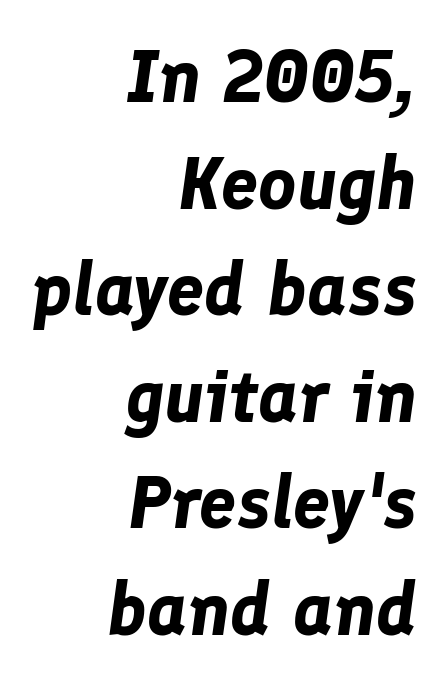
Q: Is the text bold? A: Yes.
Q: Is the text italic (slanted)? A: Yes, it leans right by about 8 degrees.
Q: Is the text underlined? A: No.
Q: How is the paragraph aligned? A: Right-aligned.
Q: Is the spacing between letters normal or unusually wide? A: Normal.
Q: Is the spacing between lines tight, normal or loose? A: Normal.
Q: Width (condensed, normal, or wide)? A: Normal.
Q: Stroke contrast? A: Low.
Q: x-height? A: Medium.
Q: Monospaced? A: No.
